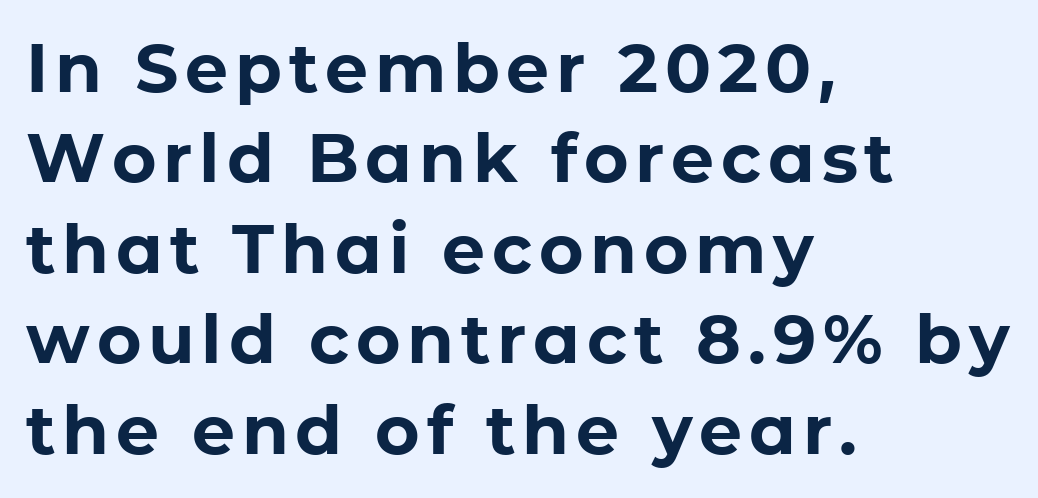
{"serif": "no", "italic": "no", "bold": "yes", "weight": "bold", "width": "normal", "stroke_contrast": "low", "x_height": "medium", "monospaced": "no", "underline": "no", "align": "left", "line_spacing": "normal", "line_spacing_ratio": 1.33, "glyph_px": 68}
